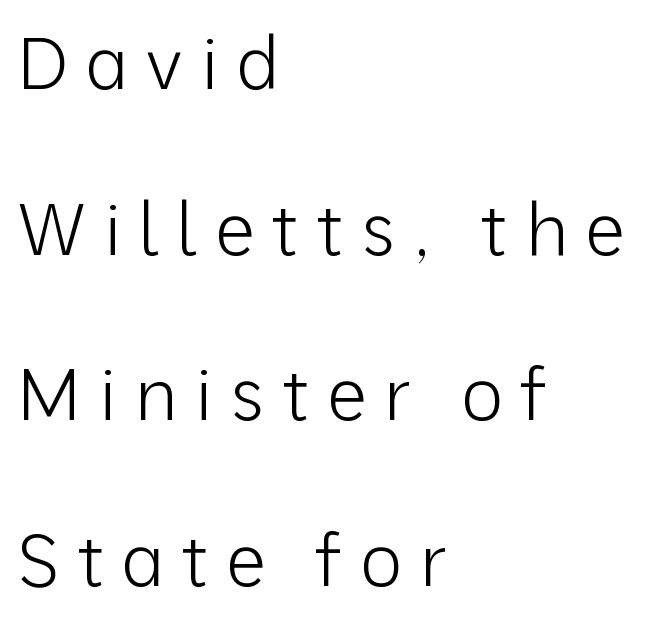
{"serif": "no", "italic": "no", "bold": "no", "weight": "light", "width": "normal", "stroke_contrast": "low", "x_height": "medium", "monospaced": "no", "underline": "no", "align": "left", "line_spacing": "loose", "line_spacing_ratio": 2.3, "letter_spacing": "wide", "letter_spacing_em": 0.23, "glyph_px": 72}
